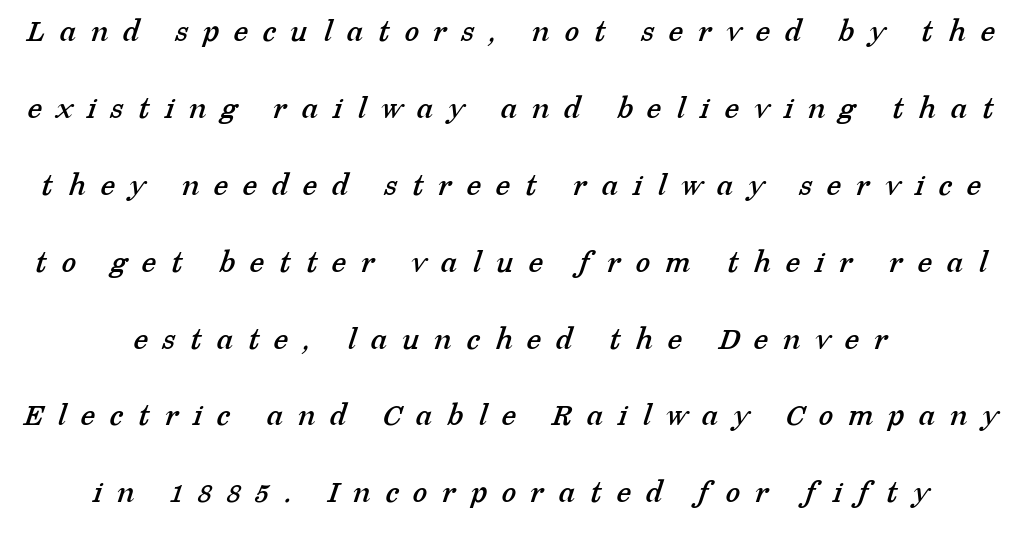
The image shows 33 px serif type; set loose line spacing (2.33x), unusually wide letter spacing (+0.45 em), not underlined; low stroke contrast and a medium x-height.
